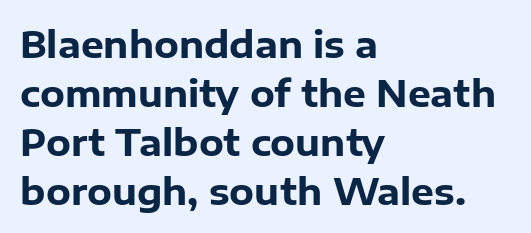
{"serif": "no", "italic": "no", "bold": "yes", "weight": "heavy", "width": "normal", "stroke_contrast": "low", "x_height": "medium", "monospaced": "no", "underline": "no", "align": "left", "line_spacing": "normal", "line_spacing_ratio": 1.36, "letter_spacing": "normal", "letter_spacing_em": 0.0, "glyph_px": 36}
